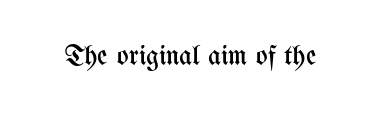
{"italic": "no", "bold": "no", "weight": "regular", "width": "condensed", "stroke_contrast": "medium", "x_height": "medium", "monospaced": "no", "underline": "no", "letter_spacing": "normal", "letter_spacing_em": 0.0, "glyph_px": 28}
